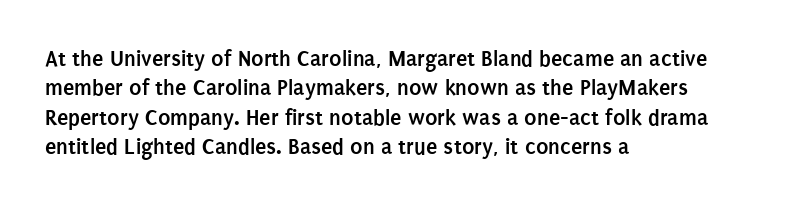
Q: Is the text bold? A: Yes.
Q: Is the text italic (slanted)? A: No, it is upright.
Q: Is the text underlined? A: No.
Q: How is the paragraph aligned? A: Left-aligned.
Q: Is the spacing between letters normal or unusually wide? A: Normal.
Q: Is the spacing between lines tight, normal or loose? A: Normal.
